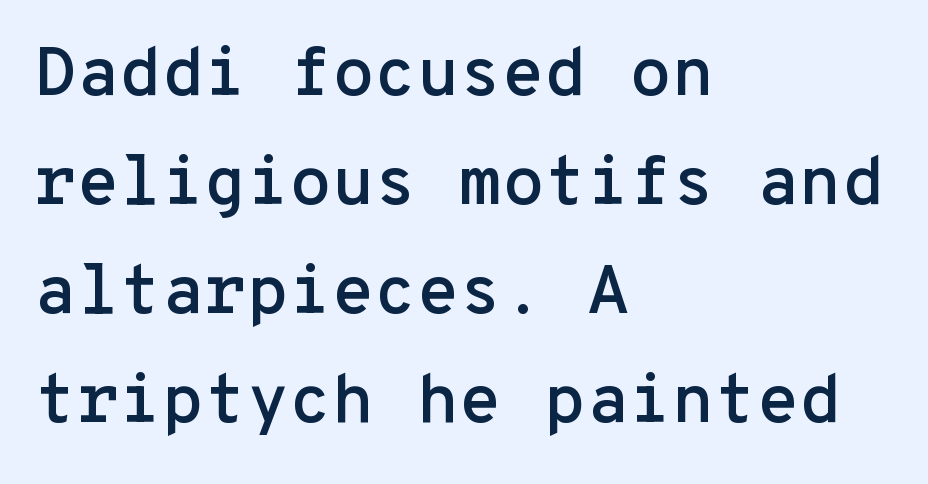
The rendering shows plain stroke endings on the letterforms — a sans-serif design. Is there much room between lines? A standard amount, neither cramped nor airy. Note the uniform advance width — an 'i' takes as much space as an 'm'. Only glyphs here, with clear space below each row. The ragged edge is on the right, which tells us the setting is flush left.
